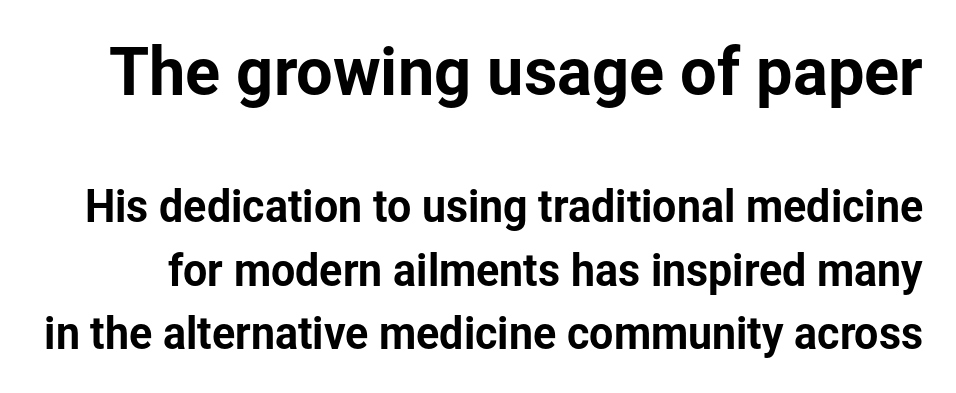
{"serif": "no", "italic": "no", "width": "normal", "stroke_contrast": "low", "x_height": "medium", "monospaced": "no", "underline": "no", "line_spacing": "normal", "line_spacing_ratio": 1.48, "letter_spacing": "normal", "letter_spacing_em": 0.0, "larger_block": "first", "size_ratio": 1.51, "glyph_px": 65}
